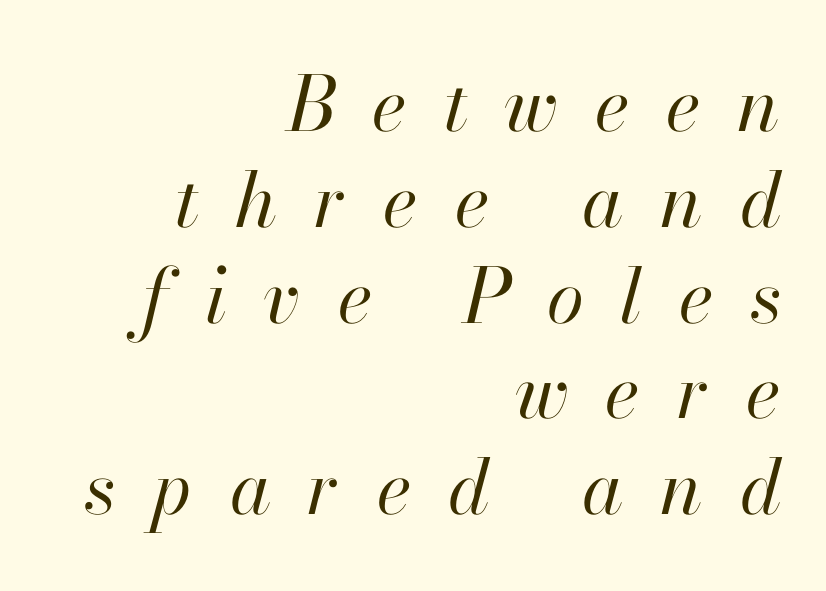
{"italic": "yes", "lean": "right", "slant_degrees": 13, "bold": "no", "weight": "regular", "width": "normal", "stroke_contrast": "high", "x_height": "small", "monospaced": "no", "underline": "no", "align": "right", "line_spacing": "normal", "line_spacing_ratio": 1.26, "letter_spacing": "wide", "letter_spacing_em": 0.48, "glyph_px": 76}
